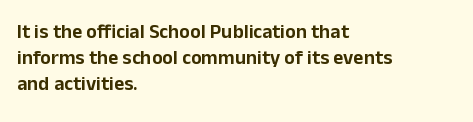
Q: Is the text italic (slanted)? A: No, it is upright.
Q: Is the text underlined? A: No.
Q: How is the paragraph aligned? A: Left-aligned.
Q: Is the spacing between letters normal or unusually wide? A: Normal.
Q: Is the spacing between lines tight, normal or loose? A: Normal.
